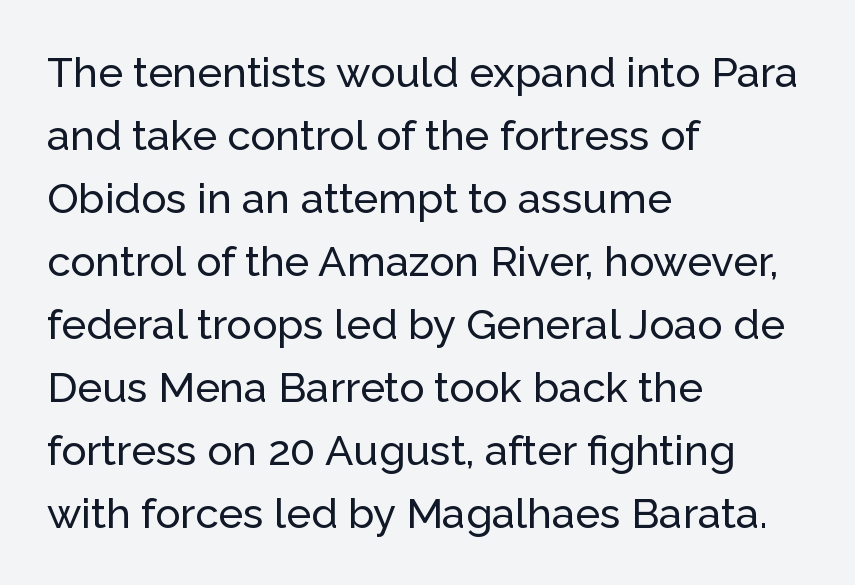
{"serif": "no", "italic": "no", "width": "normal", "stroke_contrast": "low", "x_height": "medium", "monospaced": "no", "underline": "no", "align": "left", "line_spacing": "normal", "line_spacing_ratio": 1.5, "letter_spacing": "normal", "letter_spacing_em": 0.0, "glyph_px": 42}
